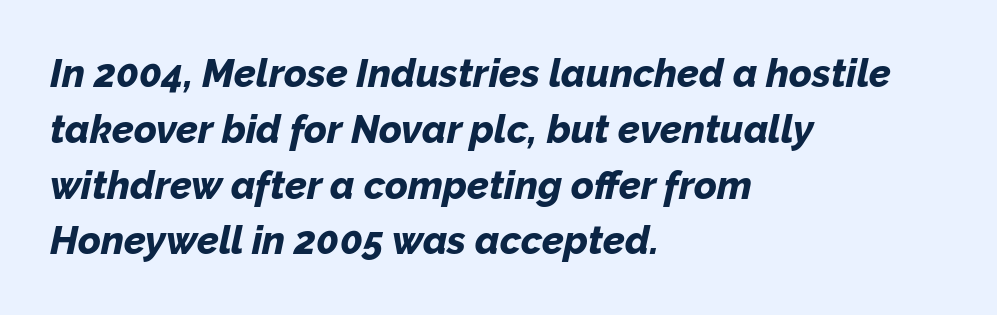
Glance below the letters and you will spot only blank space. These lines carry a lot of weight — the face is fully bold. The leading is moderate, giving the passage an even texture. Does the lettering tilt? It does — this is italic. Does extra space separate the letters? No, they use regular spacing. This sample has the flowing, uneven cadence of proportional lettering.
